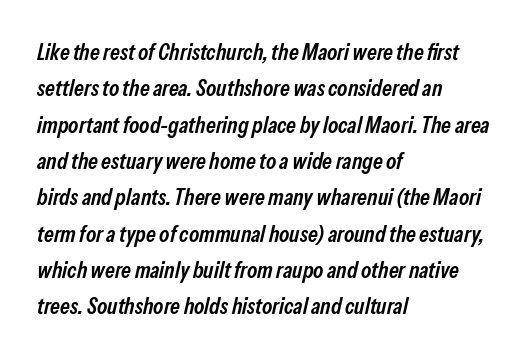
Q: Is the text bold? A: Semi-bold.
Q: Is the text italic (slanted)? A: Yes, it leans right by about 13 degrees.
Q: Is the text underlined? A: No.
Q: How is the paragraph aligned? A: Left-aligned.
Q: Is the spacing between letters normal or unusually wide? A: Normal.
Q: Is the spacing between lines tight, normal or loose? A: Normal.
